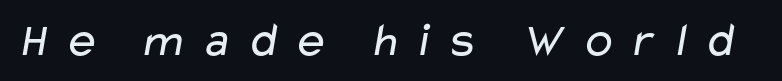
The glyphs in this specimen are sans serif. The gap between lines stays unmarked. The letters advance in unequal steps, a hallmark of proportional type. Summary of weight: not heavy and not bold. Does extra space separate the letters? Yes, quite a lot of it.
